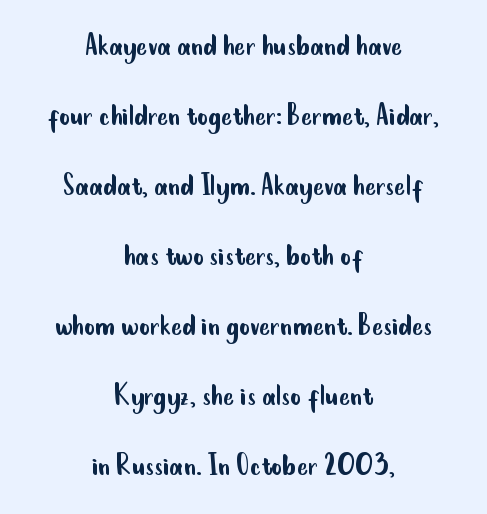
Q: Is the text bold? A: No.
Q: Is the text italic (slanted)? A: No, it is upright.
Q: Is the typeface a serif or a sans-serif typeface? A: Sans-serif.
Q: Is the text underlined? A: No.
Q: How is the paragraph aligned? A: Centered.
Q: Is the spacing between letters normal or unusually wide? A: Normal.
Q: Is the spacing between lines tight, normal or loose? A: Loose.
Q: Width (condensed, normal, or wide)? A: Condensed.
Q: Stroke contrast? A: Low.
Q: x-height? A: Small.
Q: Monospaced? A: No.
